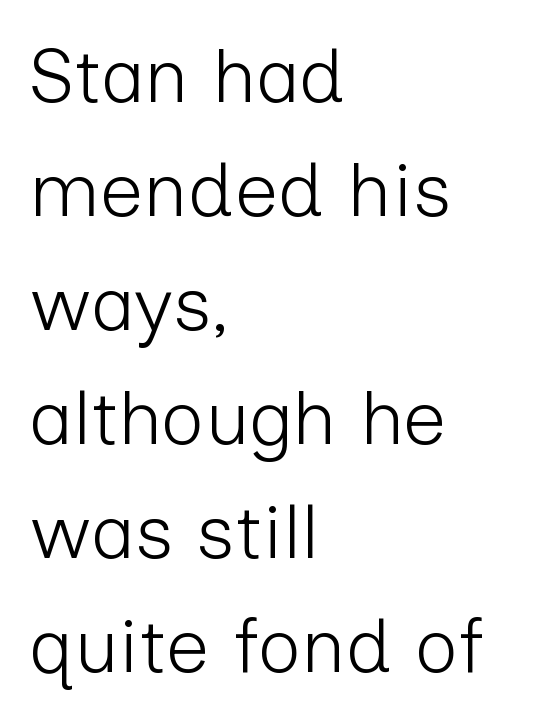
The image shows 76 px light sans-serif type, upright; set left-aligned, normal line spacing (1.5x), normal letter spacing, not underlined; low stroke contrast and a medium x-height.
